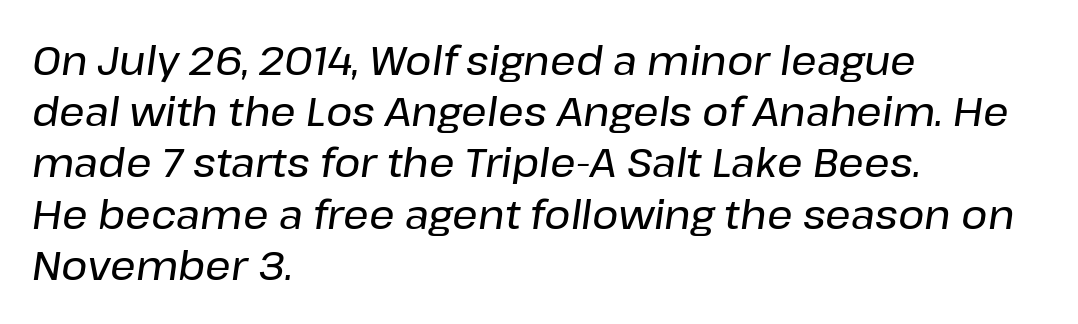
Q: Is the text italic (slanted)? A: Yes, it leans right by about 8 degrees.
Q: Is the text underlined? A: No.
Q: How is the paragraph aligned? A: Left-aligned.
Q: Is the spacing between letters normal or unusually wide? A: Normal.
Q: Is the spacing between lines tight, normal or loose? A: Normal.
Q: Width (condensed, normal, or wide)? A: Normal.
Q: Stroke contrast? A: Low.
Q: x-height? A: Medium.
Q: Monospaced? A: No.
